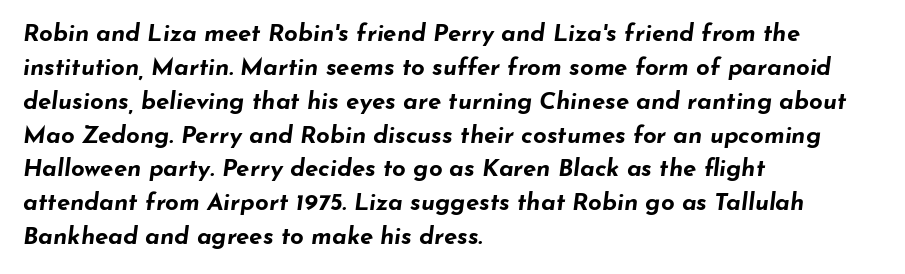
Q: Is the text bold? A: Yes.
Q: Is the text italic (slanted)? A: Yes, it leans right by about 7 degrees.
Q: Is the text underlined? A: No.
Q: How is the paragraph aligned? A: Left-aligned.
Q: Is the spacing between letters normal or unusually wide? A: Normal.
Q: Is the spacing between lines tight, normal or loose? A: Normal.
